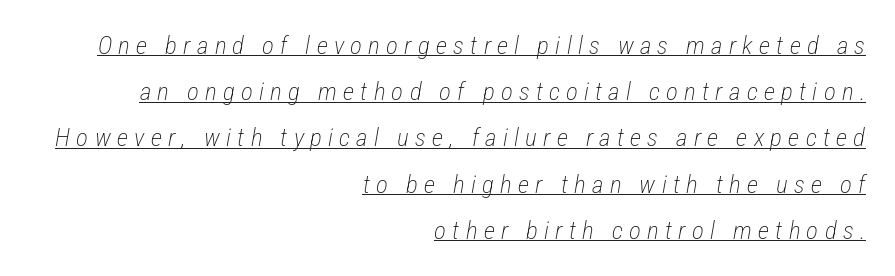
Q: Is the text bold? A: No.
Q: Is the text italic (slanted)? A: Yes, it leans right by about 12 degrees.
Q: Is the text underlined? A: Yes.
Q: How is the paragraph aligned? A: Right-aligned.
Q: Is the spacing between letters normal or unusually wide? A: Unusually wide.
